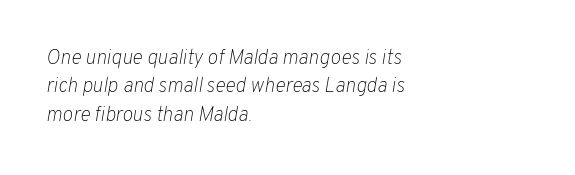
Tracking here is standard; glyphs follow each other at the usual distance. The weight tops out at a normal text grade. The typesetter chose a ragged-right arrangement here. Honestly, there is no underline to notice here at all. Yep, that's italic — everything's leaning. Vertically, the passage feels balanced, rows spaced as you'd expect.
